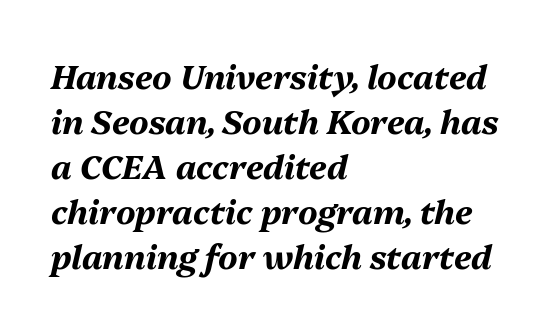
The image shows 33 px bold type, italic (leaning right); set left-aligned, normal line spacing (1.36x), normal letter spacing, not underlined; medium stroke contrast and a medium x-height.
